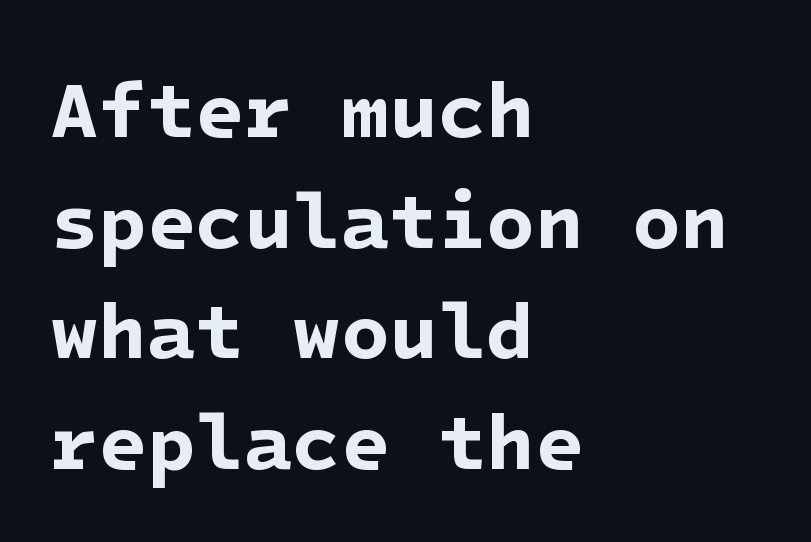
Q: Is the text bold? A: Yes.
Q: Is the typeface a serif or a sans-serif typeface? A: Sans-serif.
Q: Is the text underlined? A: No.
Q: How is the paragraph aligned? A: Left-aligned.
Q: Is the spacing between letters normal or unusually wide? A: Normal.
Q: Is the spacing between lines tight, normal or loose? A: Normal.
Q: Width (condensed, normal, or wide)? A: Normal.
Q: Stroke contrast? A: Low.
Q: x-height? A: Medium.
